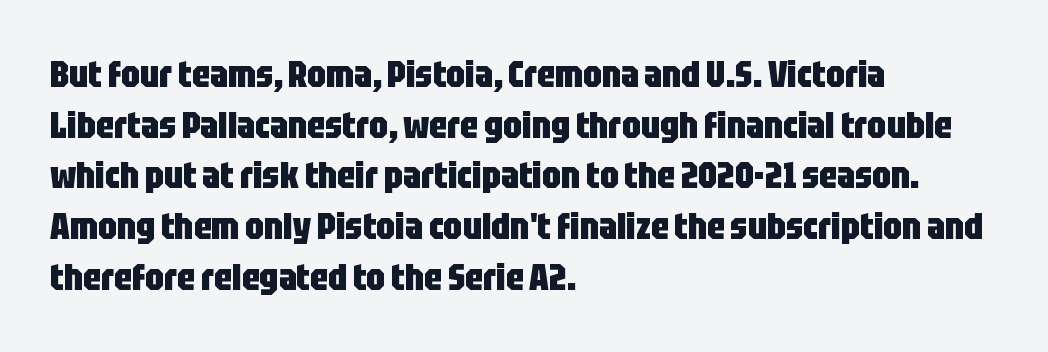
Q: Is the text bold? A: Yes.
Q: Is the text italic (slanted)? A: No, it is upright.
Q: Is the typeface a serif or a sans-serif typeface? A: Sans-serif.
Q: Is the text underlined? A: No.
Q: How is the paragraph aligned? A: Left-aligned.
Q: Is the spacing between letters normal or unusually wide? A: Normal.
Q: Is the spacing between lines tight, normal or loose? A: Normal.
Q: Width (condensed, normal, or wide)? A: Condensed.
Q: Stroke contrast? A: Low.
Q: x-height? A: Large.
Q: Monospaced? A: No.
